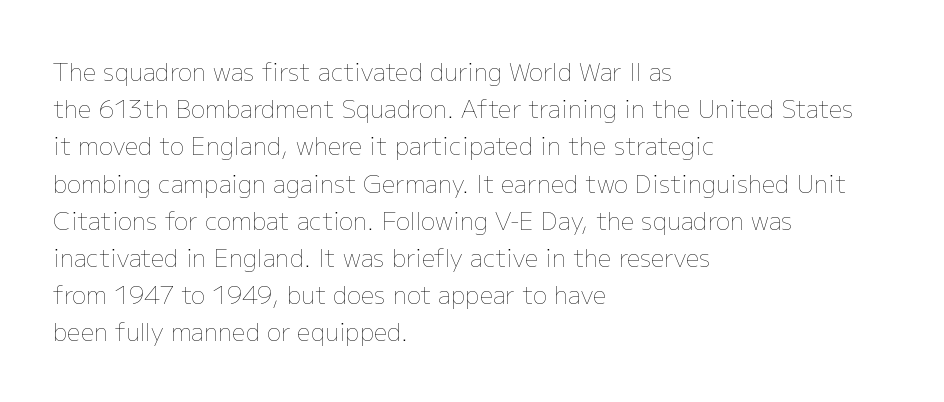
The image shows 24 px text type, upright; set left-aligned, normal line spacing (1.55x), normal letter spacing, not underlined.
